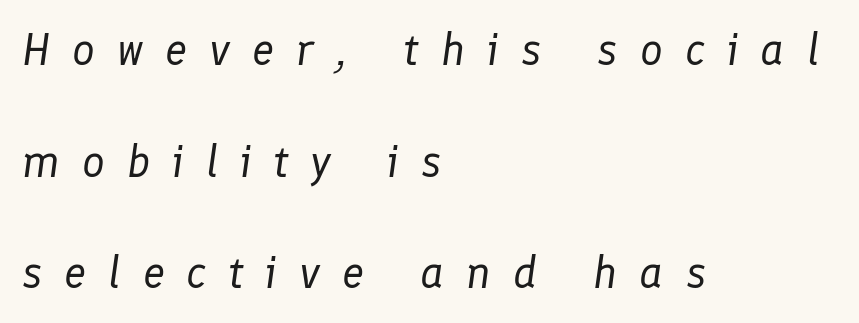
The image shows 45 px regular-weight type, italic (leaning right); set left-aligned, loose line spacing (2.48x), unusually wide letter spacing (+0.49 em), not underlined; low stroke contrast and a medium x-height.
